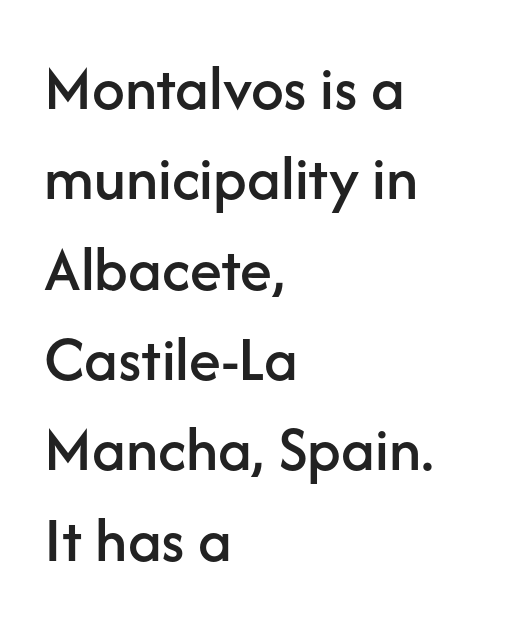
{"serif": "no", "italic": "no", "width": "normal", "stroke_contrast": "low", "x_height": "medium", "monospaced": "no", "underline": "no", "align": "left", "line_spacing": "normal", "line_spacing_ratio": 1.39, "letter_spacing": "normal", "letter_spacing_em": 0.0, "glyph_px": 65}
